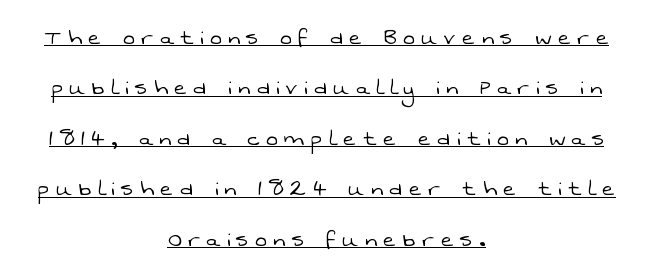
{"bold": "no", "underline": "yes", "align": "center", "line_spacing_ratio": 1.87, "letter_spacing": "wide", "letter_spacing_em": 0.25, "glyph_px": 27}
